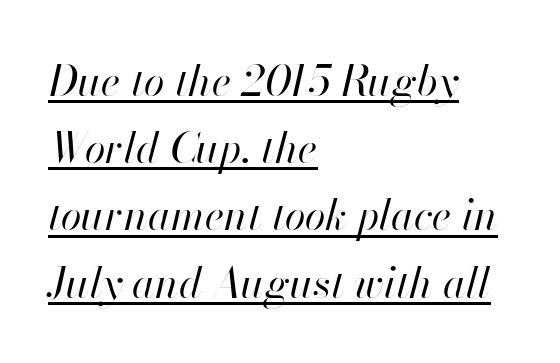
{"italic": "yes", "lean": "right", "slant_degrees": 13, "bold": "no", "weight": "regular", "width": "normal", "stroke_contrast": "high", "x_height": "small", "monospaced": "no", "underline": "yes", "align": "left", "line_spacing": "normal", "line_spacing_ratio": 1.6, "letter_spacing": "normal", "letter_spacing_em": 0.0, "glyph_px": 42}
